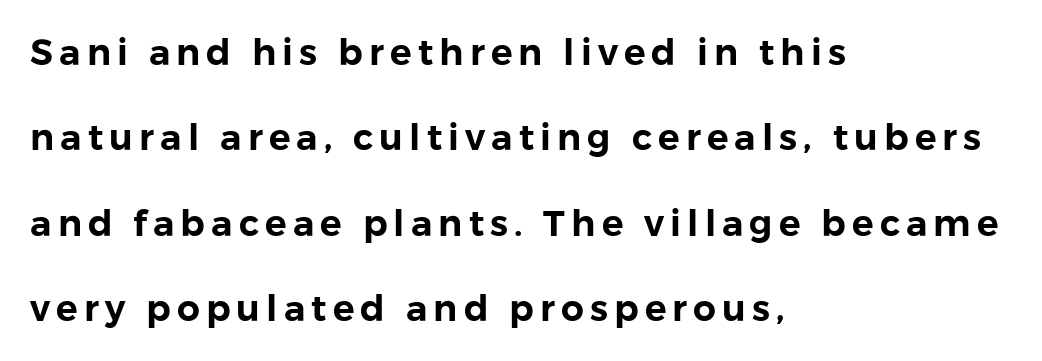
Q: Is the text italic (slanted)? A: No, it is upright.
Q: Is the typeface a serif or a sans-serif typeface? A: Sans-serif.
Q: Is the text underlined? A: No.
Q: How is the paragraph aligned? A: Left-aligned.
Q: Is the spacing between lines tight, normal or loose? A: Loose.
Q: Width (condensed, normal, or wide)? A: Normal.
Q: Stroke contrast? A: Low.
Q: x-height? A: Medium.
Q: Monospaced? A: No.
